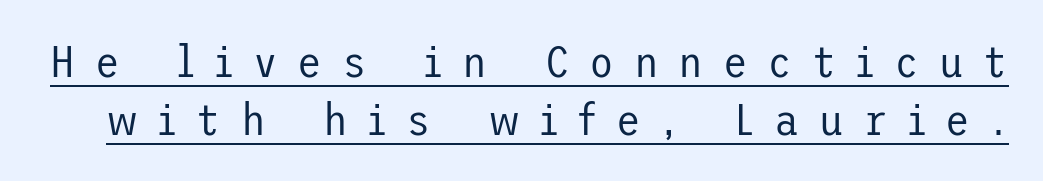
Check the space under the baseline: a stroke is drawn there. Successive baselines arrive at the customary interval. This sample uses expanded letter spacing, leaving extra air between glyphs. Each stroke keeps to a modest, everyday thickness or less.
